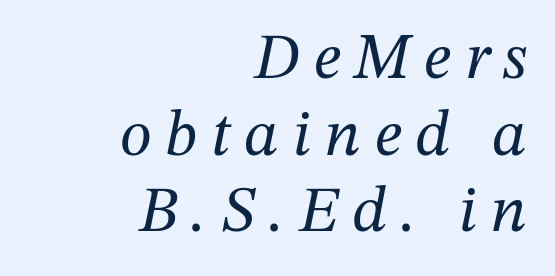
One-word summary of the alignment: right. The designer went with a serif here, giving each stem small feet. Spacing verdict: proportional, widths tailored to each character. Slanted lettering throughout.
